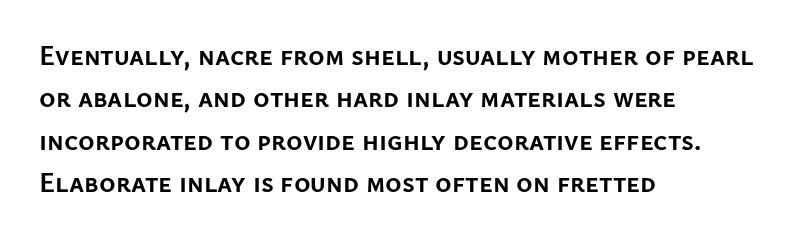
The image shows 28 px semibold sans-serif type, upright; set left-aligned, normal line spacing (1.51x), normal letter spacing, not underlined; low stroke contrast and a medium x-height.
